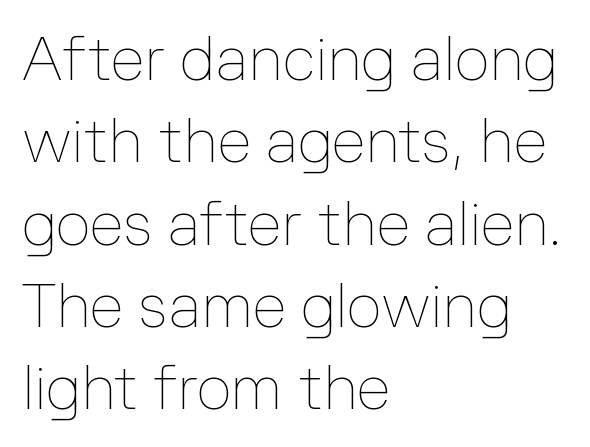
Letter spacing: default. You could not count columns in this text — the font is proportionally spaced. The passage is arranged the way most books set body copy — flush left. Interline gaps are of average width in this sample. The axis of the letterforms is exactly vertical.
